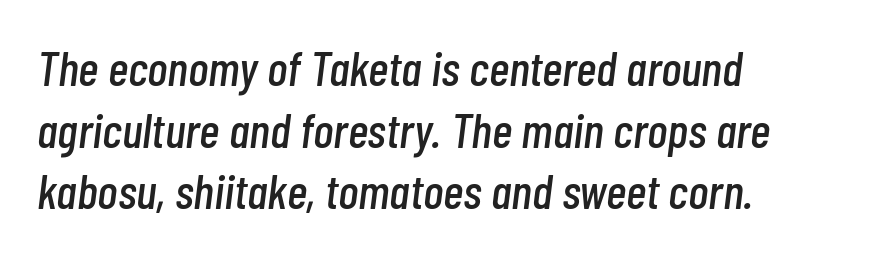
{"italic": "yes", "lean": "right", "slant_degrees": 7, "width": "condensed", "stroke_contrast": "low", "x_height": "medium", "monospaced": "no", "underline": "no", "align": "left", "line_spacing": "normal", "line_spacing_ratio": 1.26, "letter_spacing": "normal", "letter_spacing_em": 0.0, "glyph_px": 49}
